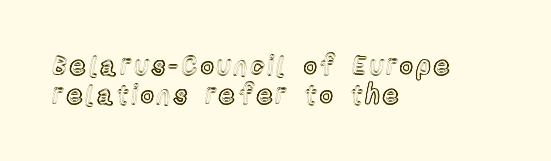
Q: Is the text italic (slanted)? A: Yes.
Q: Is the text underlined? A: No.
Q: How is the paragraph aligned? A: Left-aligned.
Q: Is the spacing between lines tight, normal or loose? A: Tight.
